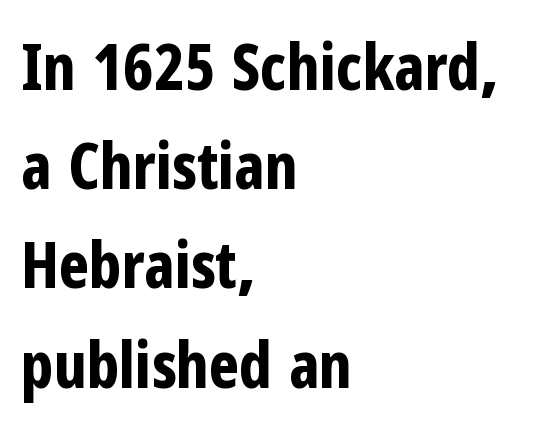
Q: Is the text bold? A: Yes.
Q: Is the text italic (slanted)? A: No, it is upright.
Q: Is the typeface a serif or a sans-serif typeface? A: Sans-serif.
Q: Is the text underlined? A: No.
Q: How is the paragraph aligned? A: Left-aligned.
Q: Is the spacing between letters normal or unusually wide? A: Normal.
Q: Is the spacing between lines tight, normal or loose? A: Normal.
Q: Width (condensed, normal, or wide)? A: Condensed.
Q: Stroke contrast? A: Low.
Q: x-height? A: Medium.
Q: Monospaced? A: No.
